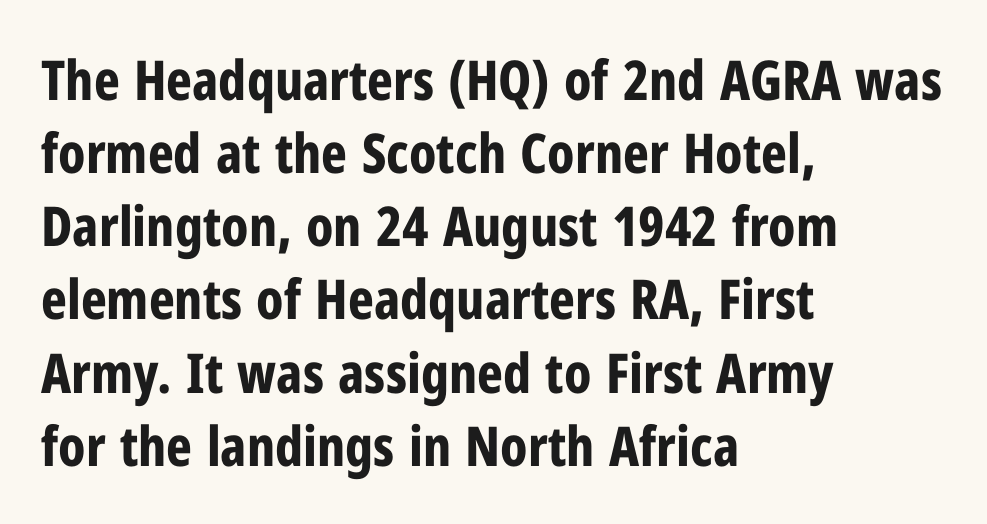
Q: Is the text bold? A: Yes.
Q: Is the text italic (slanted)? A: No, it is upright.
Q: Is the typeface a serif or a sans-serif typeface? A: Sans-serif.
Q: Is the text underlined? A: No.
Q: How is the paragraph aligned? A: Left-aligned.
Q: Is the spacing between letters normal or unusually wide? A: Normal.
Q: Is the spacing between lines tight, normal or loose? A: Normal.
Q: Width (condensed, normal, or wide)? A: Condensed.
Q: Stroke contrast? A: Low.
Q: x-height? A: Medium.
Q: Monospaced? A: No.
